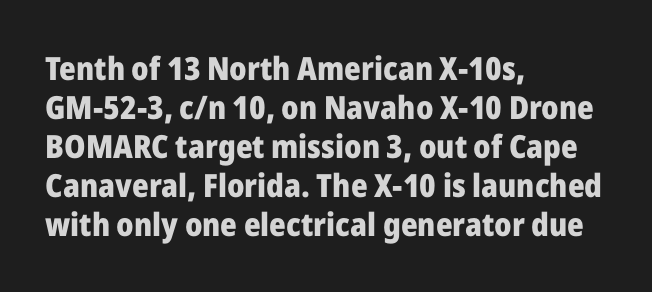
Q: Is the text bold? A: Yes.
Q: Is the text italic (slanted)? A: No, it is upright.
Q: Is the typeface a serif or a sans-serif typeface? A: Sans-serif.
Q: Is the text underlined? A: No.
Q: How is the paragraph aligned? A: Left-aligned.
Q: Is the spacing between letters normal or unusually wide? A: Normal.
Q: Width (condensed, normal, or wide)? A: Normal.
Q: Stroke contrast? A: Low.
Q: x-height? A: Medium.
Q: Monospaced? A: No.
